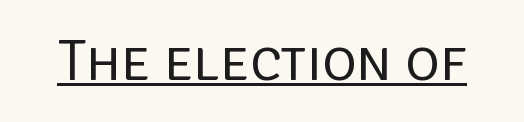
The image shows 59 px regular-weight sans-serif type, upright; set normal letter spacing, underlined; low stroke contrast and a large x-height.
